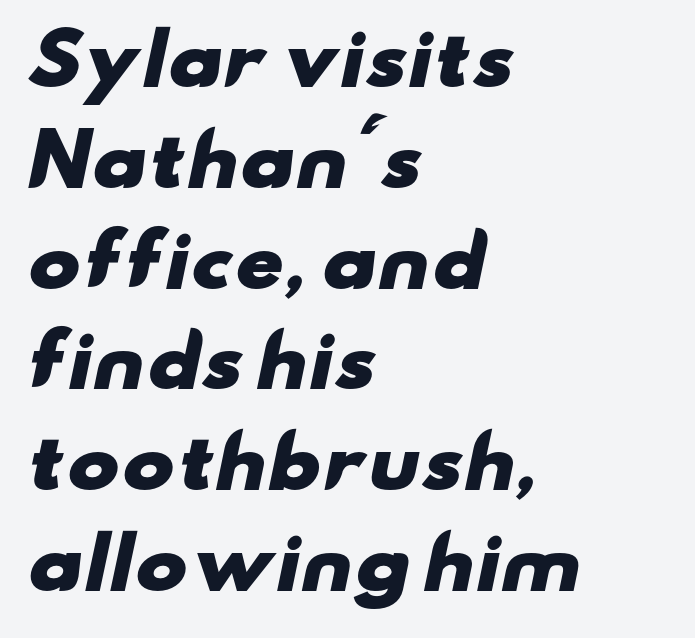
One glance says typical: line gaps are just what's usual. This sample uses plain, unmodified letter spacing. A bare baseline throughout the passage. The rendering uses natural spacing where letterforms have individual widths.
